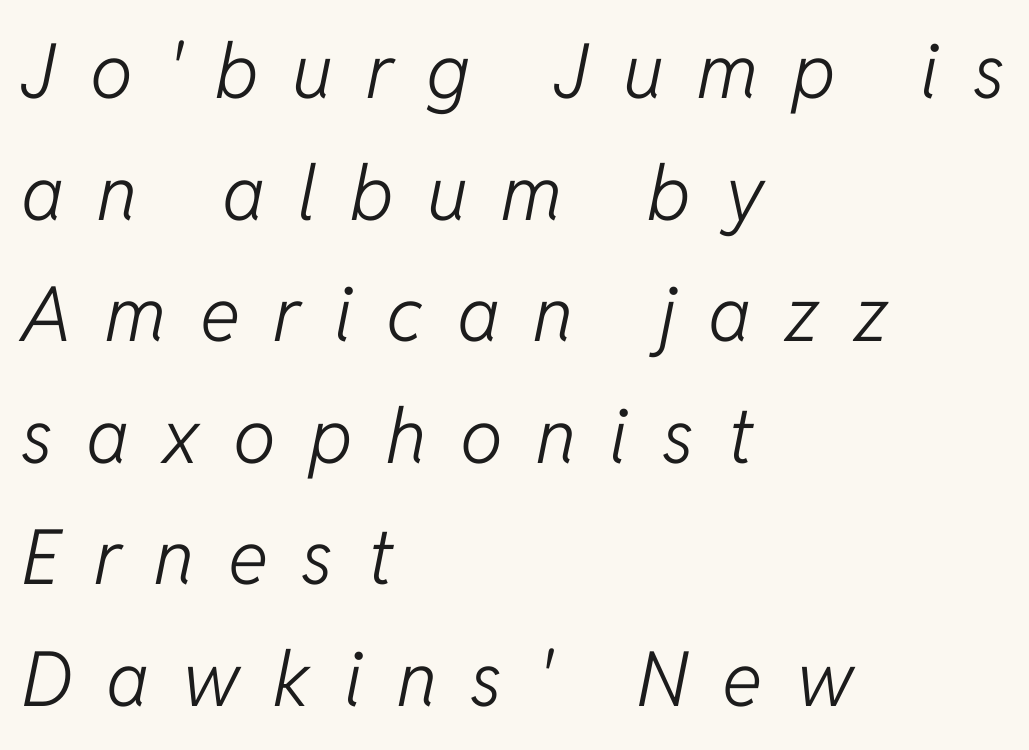
Q: Is the text bold? A: No.
Q: Is the text italic (slanted)? A: Yes, it leans right by about 11 degrees.
Q: Is the text underlined? A: No.
Q: How is the paragraph aligned? A: Left-aligned.
Q: Is the spacing between letters normal or unusually wide? A: Unusually wide.
Q: Is the spacing between lines tight, normal or loose? A: Normal.
Q: Width (condensed, normal, or wide)? A: Normal.
Q: Stroke contrast? A: Low.
Q: x-height? A: Medium.
Q: Monospaced? A: No.
